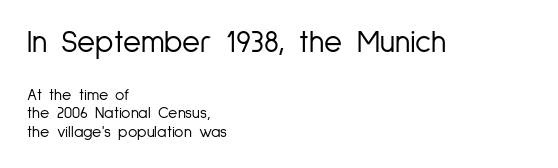
The image shows 31 px light, condensed sans-serif type, upright; set left-aligned, tight line spacing (1.14x), normal letter spacing, not underlined; the first (top) block is 1.94x larger; low stroke contrast and a medium x-height.
